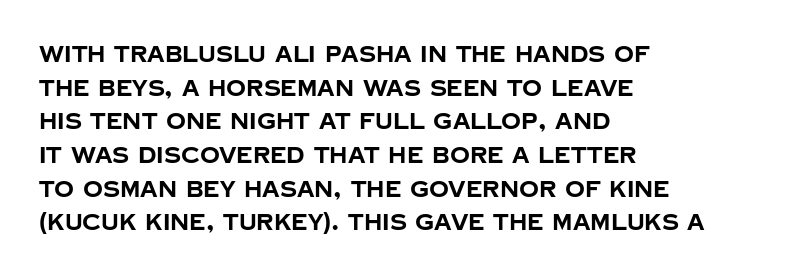
The image shows 22 px bold type, upright; set left-aligned, normal line spacing (1.53x), normal letter spacing, not underlined.
